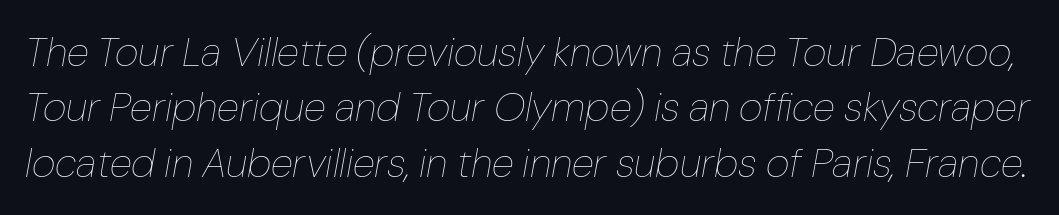
{"italic": "yes", "lean": "right", "slant_degrees": 10, "bold": "no", "weight": "thin", "width": "normal", "stroke_contrast": "low", "x_height": "medium", "monospaced": "no", "underline": "no", "line_spacing": "normal", "line_spacing_ratio": 1.35, "letter_spacing": "normal", "letter_spacing_em": 0.0, "glyph_px": 41}
